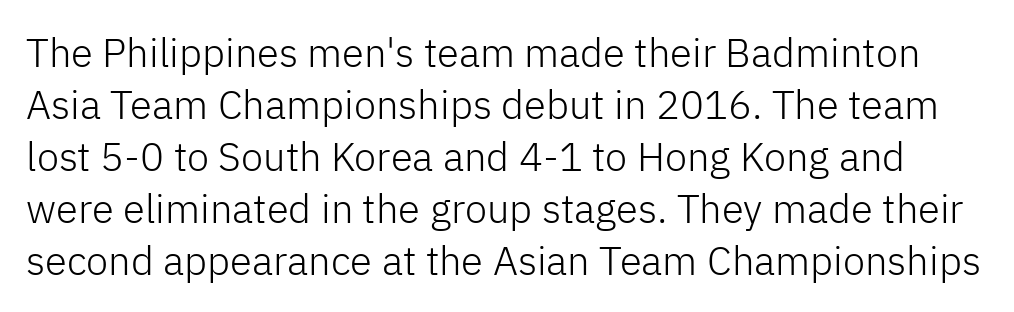
Q: Is the text bold? A: No.
Q: Is the text italic (slanted)? A: No, it is upright.
Q: Is the typeface a serif or a sans-serif typeface? A: Sans-serif.
Q: Is the text underlined? A: No.
Q: Is the spacing between letters normal or unusually wide? A: Normal.
Q: Is the spacing between lines tight, normal or loose? A: Normal.
Q: Width (condensed, normal, or wide)? A: Normal.
Q: Stroke contrast? A: Low.
Q: x-height? A: Medium.
Q: Monospaced? A: No.
